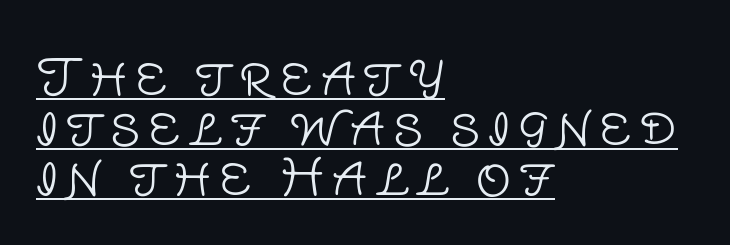
Q: Is the text bold? A: No.
Q: Is the text italic (slanted)? A: Yes.
Q: Is the typeface a serif or a sans-serif typeface? A: Sans-serif.
Q: Is the text underlined? A: Yes.
Q: How is the paragraph aligned? A: Left-aligned.
Q: Is the spacing between lines tight, normal or loose? A: Tight.
Q: Width (condensed, normal, or wide)? A: Normal.
Q: Stroke contrast? A: Low.
Q: x-height? A: Large.
Q: Monospaced? A: No.
